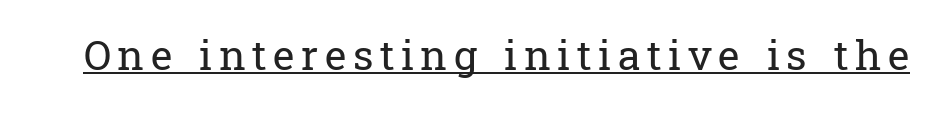
The weight tops out at a normal text grade. Characters remain perfectly vertical along every line. The passage shown is underscored from start to finish. Stroke terminals: seriffed.
